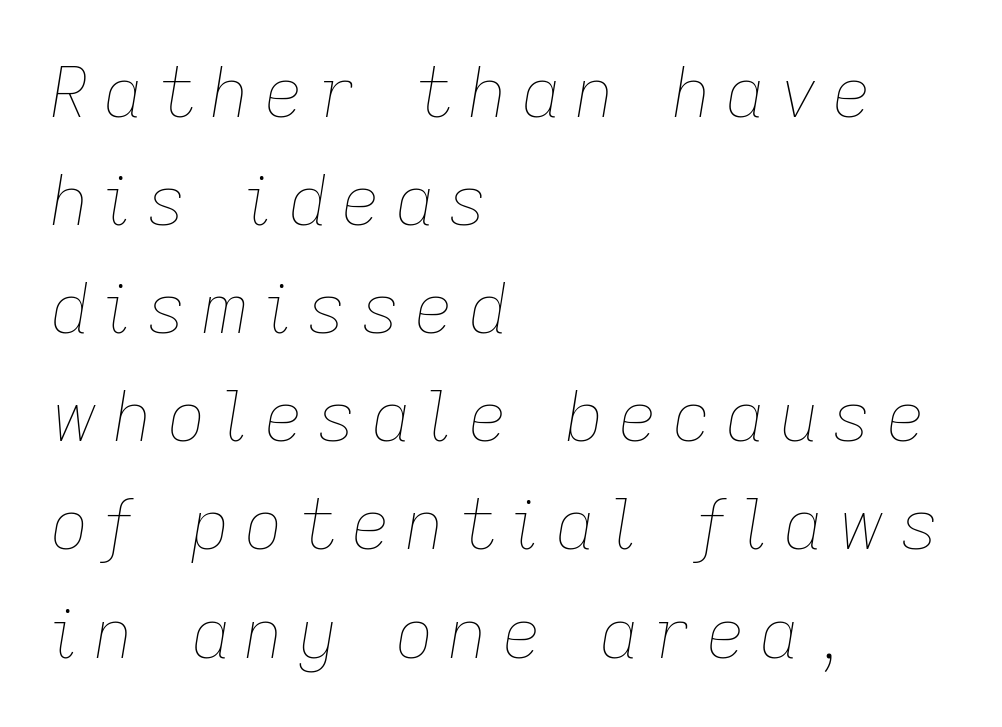
Look at the tracking — it's clearly loosened, letters drifting apart. The lettering tilts uniformly, giving the passage an italic look. The typesetter chose a ragged-right arrangement here. The rendering uses a moderate line-height, typical for paragraphs. A typesetter would call this proportional, since set widths differ per character. The zone under the glyphs is completely vacant.
